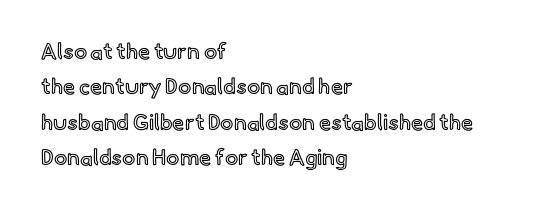
Clear beneath every line of the passage. Upright lettering throughout. Typeset ragged right — the left edge is the straight one. The tracking reads as untouched default to a designer's eye. The rows are spaced the way most documents space them.
